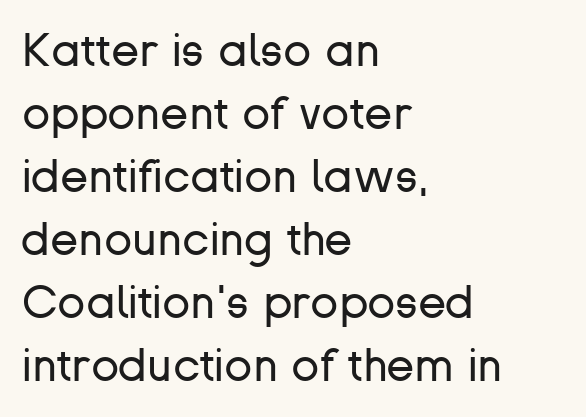
The ragged edge is on the right, which tells us the setting is flush left. The string is rendered with underlining switched off. This sample uses an upright cut, with every glyph sitting square on the baseline. Horizontal bands of white between lines are of average thickness.
